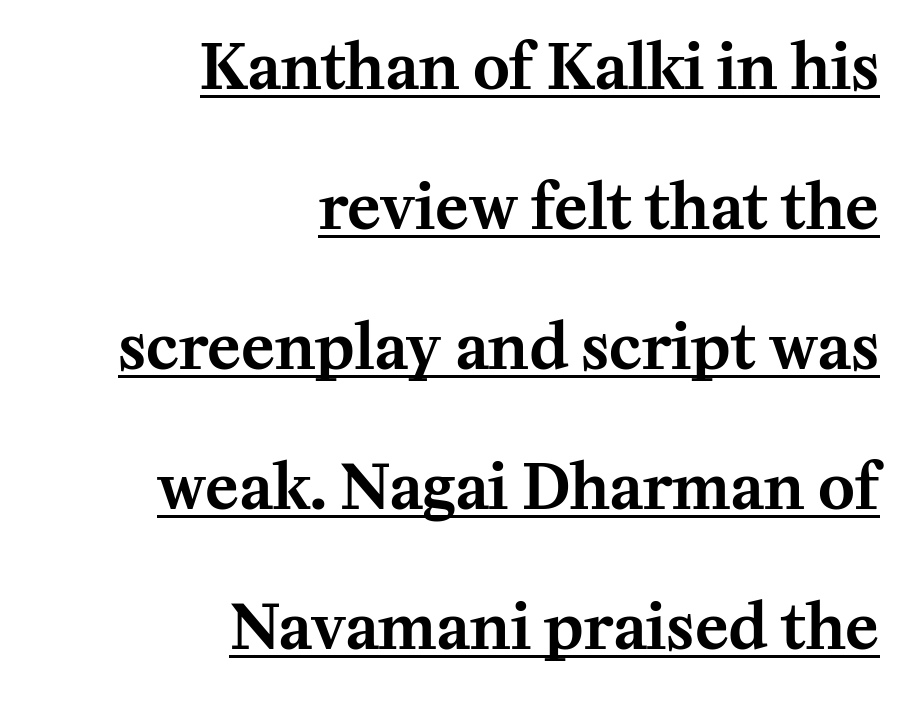
The lines in this sample share a right terminus and differ only in where they begin. The face used here is rendered with its standard letterfit. Beneath each row of characters lies a ruled line. Whoever set this chose breathing room over compactness in the vertical rhythm. Unlike italic type, these characters show no tilt at all.
